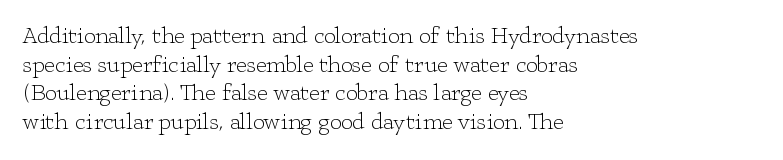
{"italic": "no", "bold": "no", "underline": "no", "align": "left", "line_spacing": "normal", "line_spacing_ratio": 1.25, "letter_spacing": "normal", "letter_spacing_em": 0.0, "glyph_px": 23}
